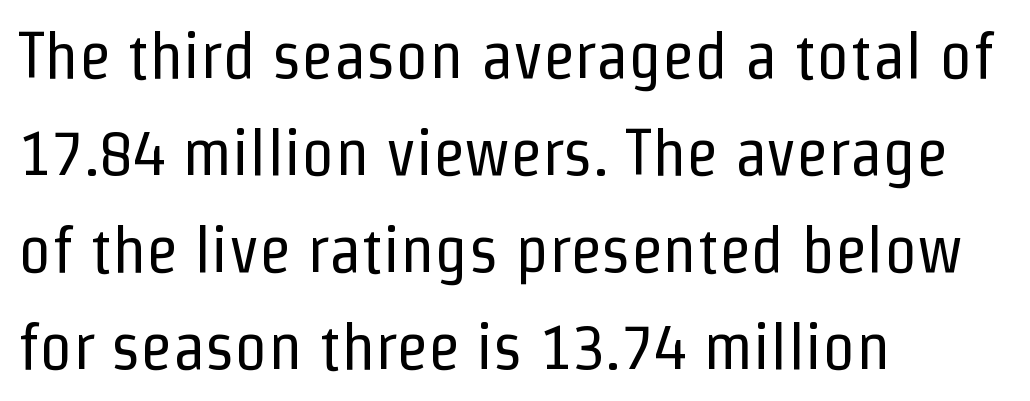
The image shows 66 px regular-weight, condensed sans-serif type, upright; set left-aligned, normal line spacing (1.47x), normal letter spacing, not underlined; low stroke contrast and a medium x-height.
